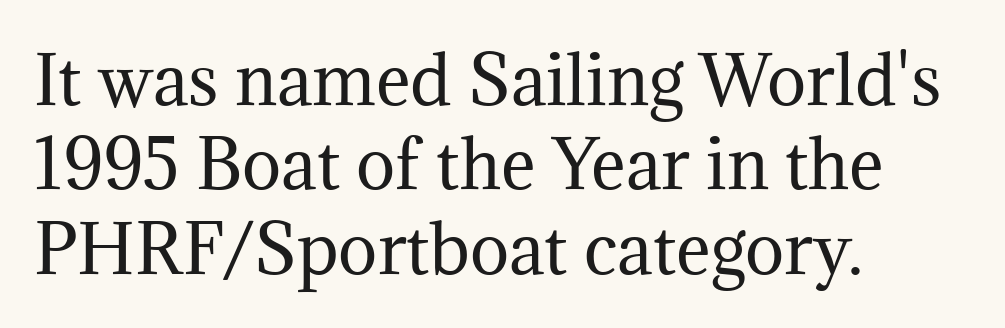
The image shows 66 px regular-weight serif type, upright; set left-aligned, normal line spacing (1.28x), normal letter spacing, not underlined; medium stroke contrast and a medium x-height.
